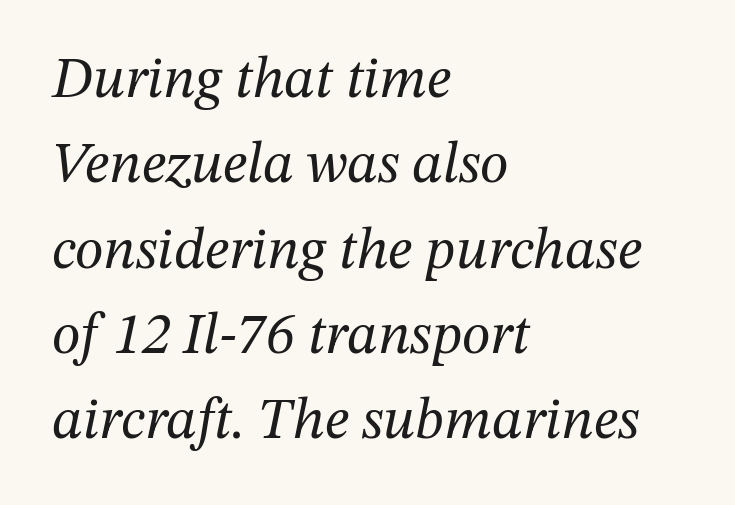
{"serif": "yes", "italic": "yes", "lean": "right", "slant_degrees": 12, "bold": "no", "weight": "regular", "width": "normal", "stroke_contrast": "medium", "x_height": "medium", "monospaced": "no", "underline": "no", "align": "left", "line_spacing": "normal", "line_spacing_ratio": 1.47, "letter_spacing": "normal", "letter_spacing_em": 0.0, "glyph_px": 58}
